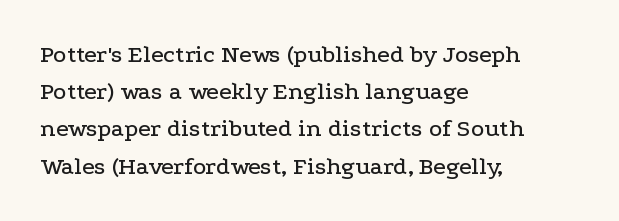
{"italic": "no", "underline": "no", "align": "left", "line_spacing": "normal", "line_spacing_ratio": 1.49, "letter_spacing": "normal", "letter_spacing_em": 0.0, "glyph_px": 25}
